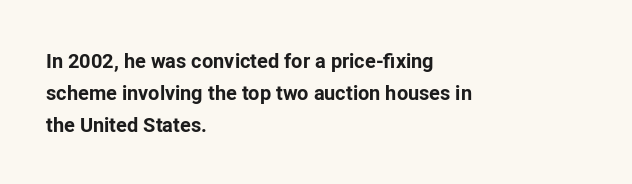
{"italic": "no", "bold": "yes", "underline": "no", "align": "left", "line_spacing": "normal", "line_spacing_ratio": 1.59, "letter_spacing": "normal", "letter_spacing_em": 0.0, "glyph_px": 20}
